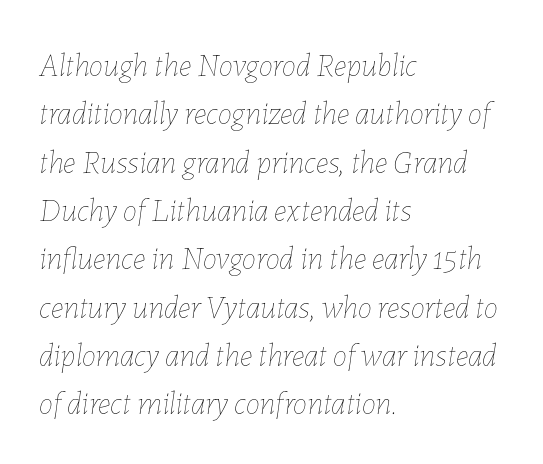
The image shows 32 px thin type, italic (leaning right); set left-aligned, normal line spacing (1.51x), normal letter spacing, not underlined; low stroke contrast and a medium x-height.
